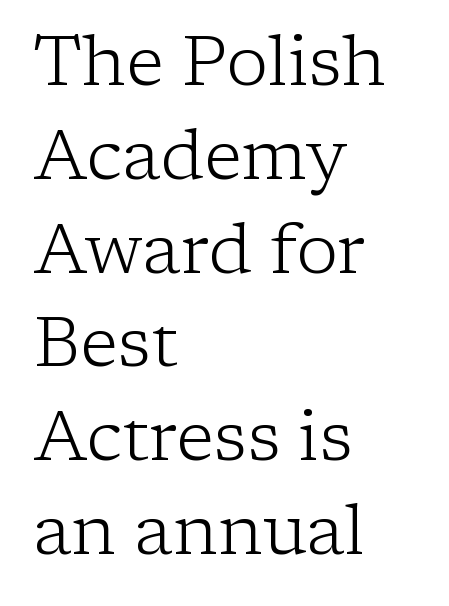
Q: Is the text bold? A: No.
Q: Is the text italic (slanted)? A: No, it is upright.
Q: Is the typeface a serif or a sans-serif typeface? A: Serif.
Q: Is the text underlined? A: No.
Q: How is the paragraph aligned? A: Left-aligned.
Q: Is the spacing between letters normal or unusually wide? A: Normal.
Q: Is the spacing between lines tight, normal or loose? A: Normal.
Q: Width (condensed, normal, or wide)? A: Normal.
Q: Stroke contrast? A: Low.
Q: x-height? A: Medium.
Q: Monospaced? A: No.
